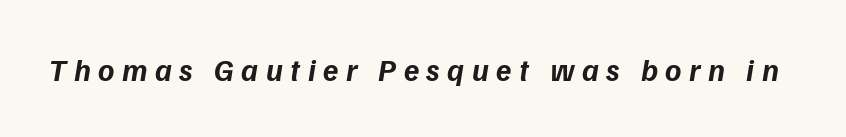
Q: Is the text bold? A: Yes.
Q: Is the text italic (slanted)? A: Yes, it leans right by about 9 degrees.
Q: Is the text underlined? A: No.
Q: Is the spacing between letters normal or unusually wide? A: Unusually wide.
Q: Width (condensed, normal, or wide)? A: Normal.
Q: Stroke contrast? A: Low.
Q: x-height? A: Medium.
Q: Monospaced? A: No.
